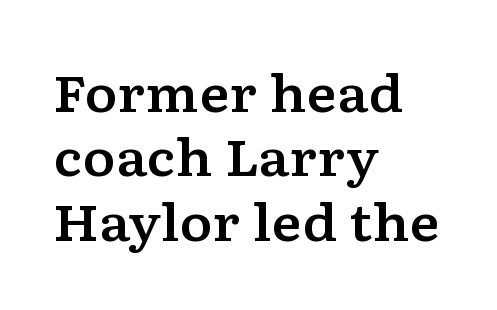
Letter spacing: default. Vertically, the passage feels balanced, rows spaced as you'd expect. Rendered with straight, roman letterforms. The string is rendered with underlining switched off. Do the characters align in a grid? No, the font is proportional. Reading down the block, your eye returns to a fixed left position each line.
